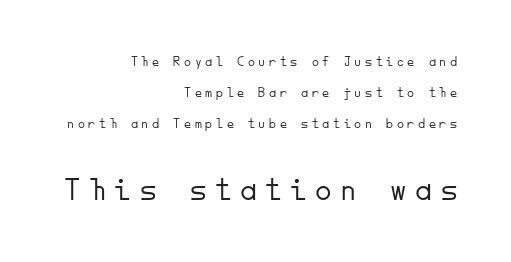
Q: Is the text bold? A: No.
Q: Is the text italic (slanted)? A: No, it is upright.
Q: Is the typeface a serif or a sans-serif typeface? A: Sans-serif.
Q: Is the text underlined? A: No.
Q: How is the paragraph aligned? A: Right-aligned.
Q: Is the spacing between letters normal or unusually wide? A: Unusually wide.
Q: Is the spacing between lines tight, normal or loose? A: Loose.
Q: Which block of text is set in a larger size, the first (top) or the second (bottom)? A: The second (bottom) one.
Q: Width (condensed, normal, or wide)? A: Normal.
Q: Stroke contrast? A: Low.
Q: x-height? A: Small.
Q: Monospaced? A: Yes.
